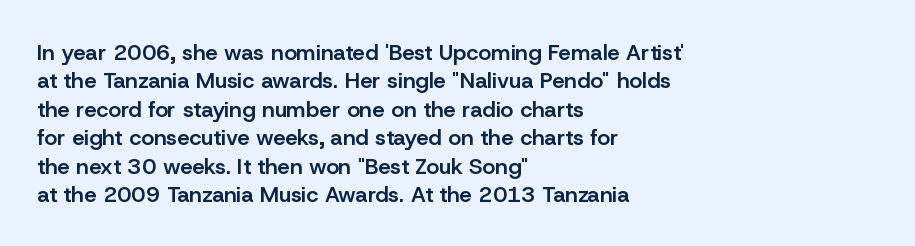
The image shows 22 px text type, upright; set left-aligned, normal line spacing (1.29x), normal letter spacing, not underlined.
